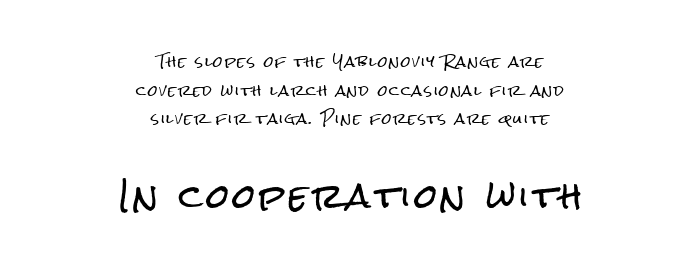
The image shows 33 px condensed sans-serif type, upright; set centered, loose line spacing (2.05x), not underlined; the second (bottom) block is 2.36x larger; low stroke contrast and a medium x-height.
